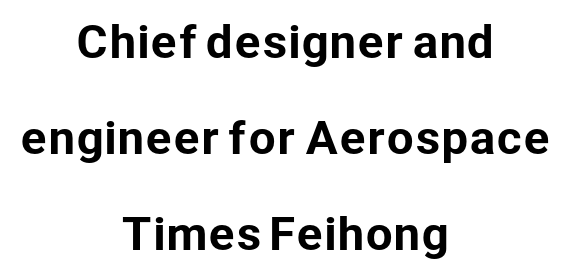
The image shows 43 px sans-serif type, upright; set centered, loose line spacing (2.23x), normal letter spacing, not underlined; low stroke contrast and a medium x-height.
